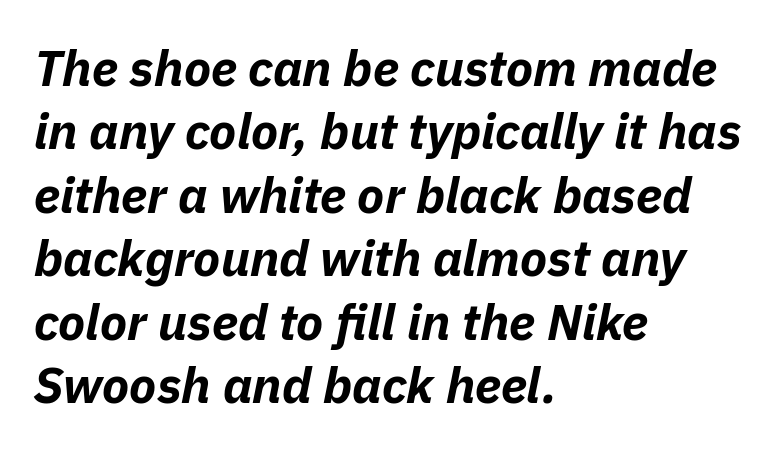
Observe the lean: these are italic letterforms. Does the copy run flush right? No — it runs flush left. Varying glyph widths throughout — classic text-font behaviour. The area under the type is left untouched. Normally led — the rows are evenly, conventionally spaced.
